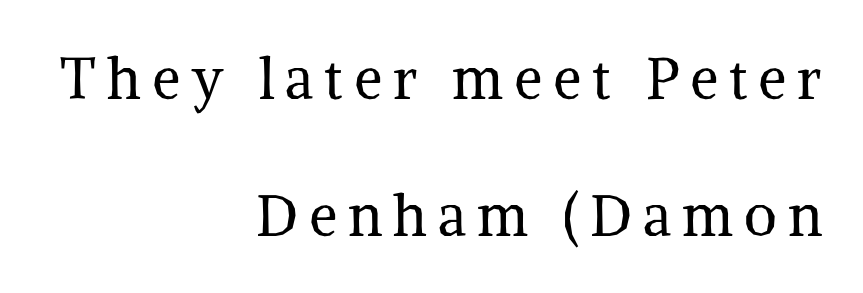
The characters are drawn with everyday or finer stroke widths. Posture: upright roman. Lines of text with bare space underneath. Are there feet on the stems? There are — it's a serif.
